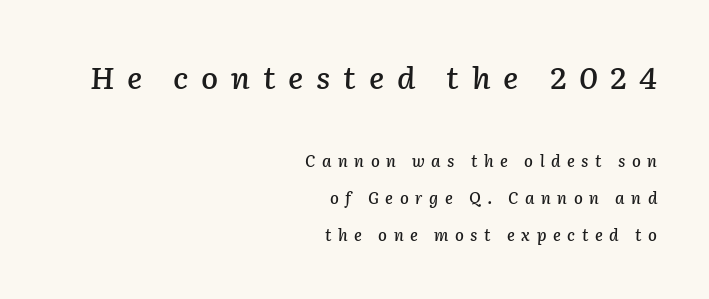
{"italic": "yes", "lean": "right", "slant_degrees": 2, "width": "normal", "stroke_contrast": "low", "x_height": "medium", "monospaced": "no", "underline": "no", "align": "right", "line_spacing": "loose", "line_spacing_ratio": 2.31, "letter_spacing": "wide", "letter_spacing_em": 0.41, "larger_block": "first", "size_ratio": 1.94, "glyph_px": 31}
